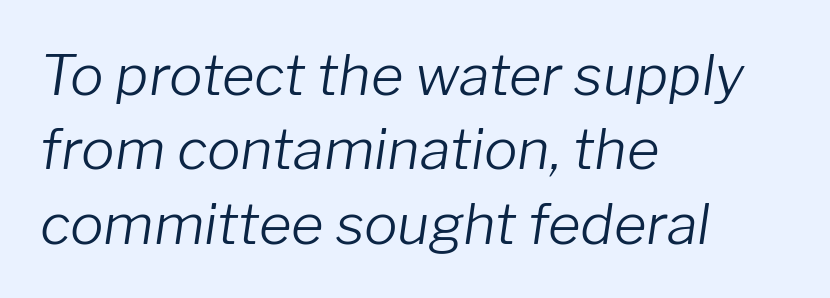
The image shows 56 px light type, italic (leaning right); set left-aligned, normal line spacing (1.33x), normal letter spacing, not underlined; low stroke contrast and a medium x-height.
